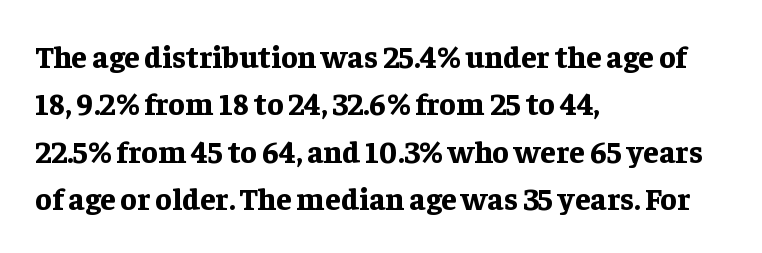
Tall strokes in this sample are plumb rather than angled. This sample has the flowing, uneven cadence of proportional lettering. Quick note: interline space is typical. Weight: bold. The space beneath each line is pristine and unruled. The line texture is even and compact thanks to regular tracking.
